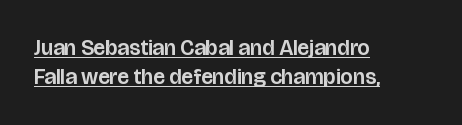
In terms of posture, this sample is upright. Honestly, the underline is the first thing you notice here. Successive baselines arrive at the customary interval. Line beginnings align vertically; line endings do not. Students, note that the glyphs here touch the page at normal intervals.
